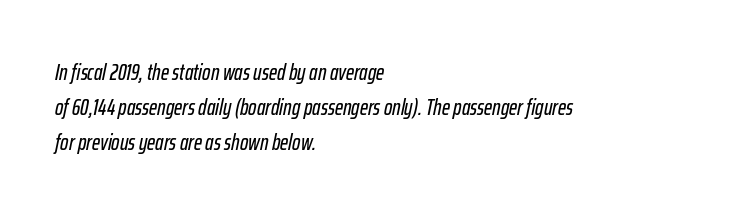
These lines were composed using italics. Visually the block forms a straight wall on the left and a jagged coastline on the right. Letters rest on an invisible, unmarked baseline. Observe the ordinary spacing: letters are neighbours, not strangers.
